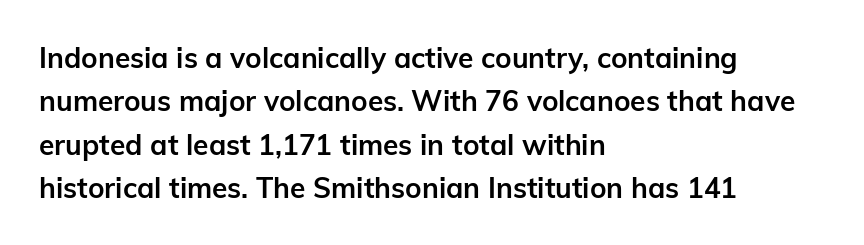
{"serif": "no", "italic": "no", "bold": "yes", "weight": "semibold", "width": "normal", "stroke_contrast": "low", "x_height": "medium", "monospaced": "no", "underline": "no", "align": "left", "line_spacing": "normal", "line_spacing_ratio": 1.55, "letter_spacing": "normal", "letter_spacing_em": 0.0, "glyph_px": 28}
